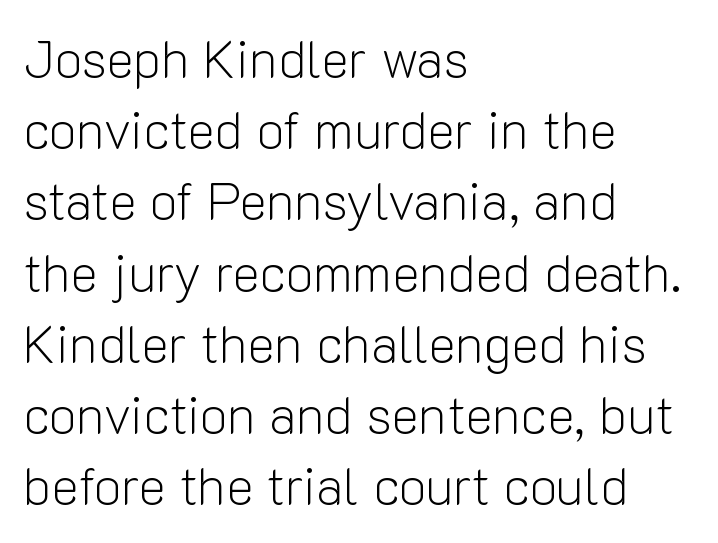
Designer's note — italics off, roman on. Counters stay open thanks to moderate or lighter strokes. The face used here is proportionally spaced, like ordinary book or web type. Characters follow at the spacing the type designer built in. The lines sit at an ordinary, default distance from one another. Alignment: flush left.
